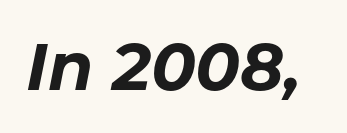
{"italic": "yes", "lean": "right", "slant_degrees": 11, "bold": "yes", "weight": "bold", "width": "normal", "stroke_contrast": "low", "x_height": "medium", "monospaced": "no", "underline": "no", "letter_spacing": "normal", "letter_spacing_em": 0.0, "glyph_px": 66}
